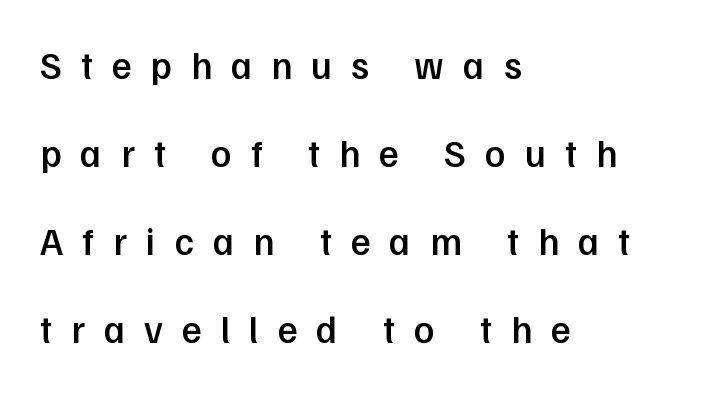
Regarding serifs, this sample does without them. Think of a printed novel: that variable character pitch is what you see here. The axis of the letterforms is exactly vertical. Heft: intermediate — a semibold. The gaps between neighbouring characters are conspicuously large.
